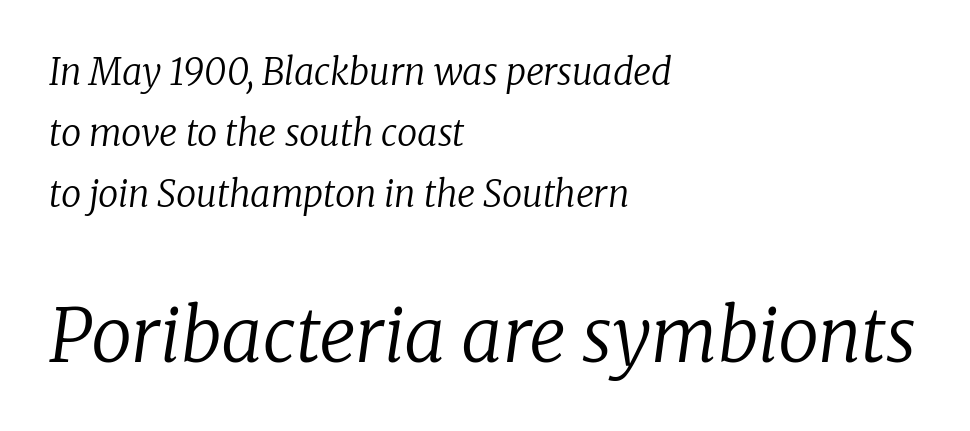
Compared with ordinary roman type, these characters are visibly tilted. Each word holds together tightly as a unit, with standard inter-letter gaps. The font is comparable to plain body text, perhaps lighter. What's the leading like? Ordinary, nothing unusual. Looks like regular typesetting: each glyph gets only the width it needs.
